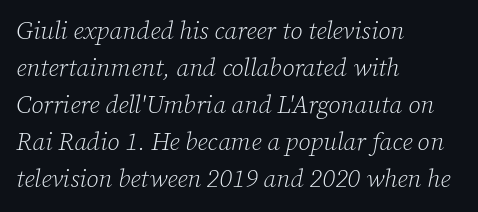
Q: Is the text bold? A: No.
Q: Is the text italic (slanted)? A: Yes, it leans right by about 12 degrees.
Q: Is the text underlined? A: No.
Q: How is the paragraph aligned? A: Left-aligned.
Q: Is the spacing between letters normal or unusually wide? A: Normal.
Q: Is the spacing between lines tight, normal or loose? A: Normal.
